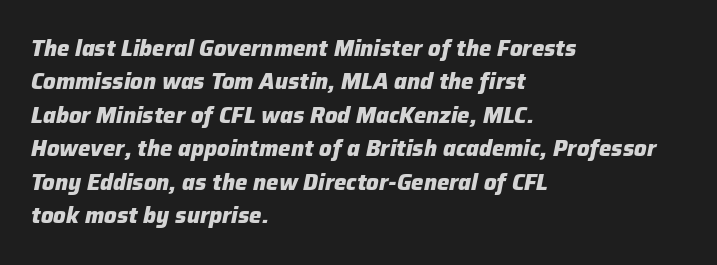
The image shows 22 px bold type, italic (leaning right); set left-aligned, normal line spacing (1.52x), normal letter spacing, not underlined.
